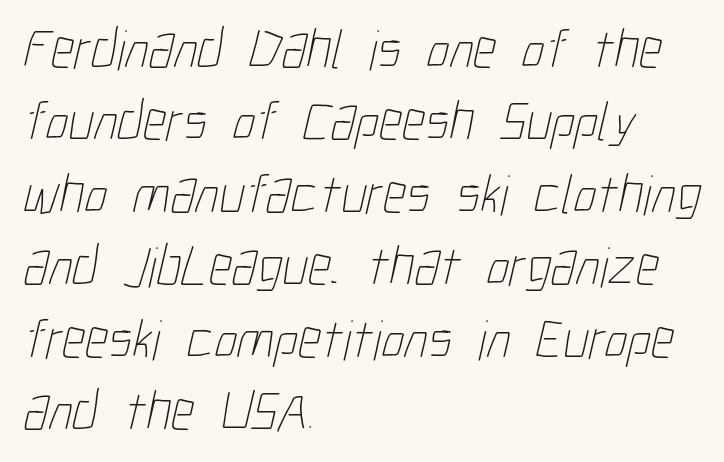
{"bold": "no", "weight": "thin", "width": "condensed", "stroke_contrast": "low", "x_height": "medium", "monospaced": "no", "underline": "no", "align": "left", "line_spacing": "normal", "line_spacing_ratio": 1.27, "letter_spacing": "normal", "letter_spacing_em": 0.0, "glyph_px": 57}
